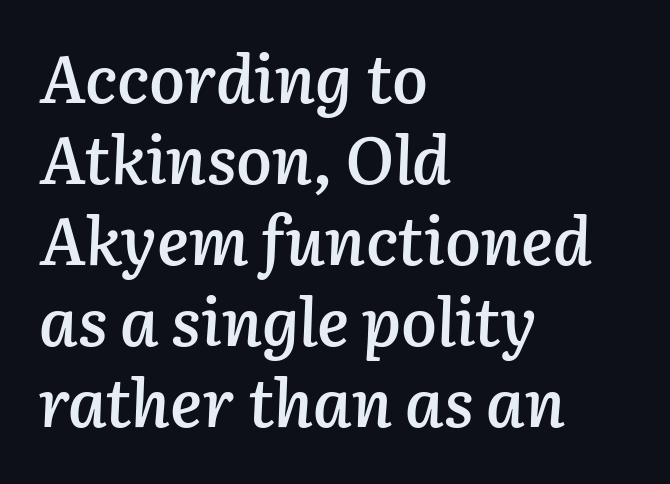
Does the lettering tilt? It does — this is italic. These lines keep a tight, regular rhythm from letter to letter. All the whitespace from short lines collects on the right. A clean baseline with only descenders dipping below it. Looks like regular typesetting: each glyph gets only the width it needs. Semibold letterforms, between regular and bold.
